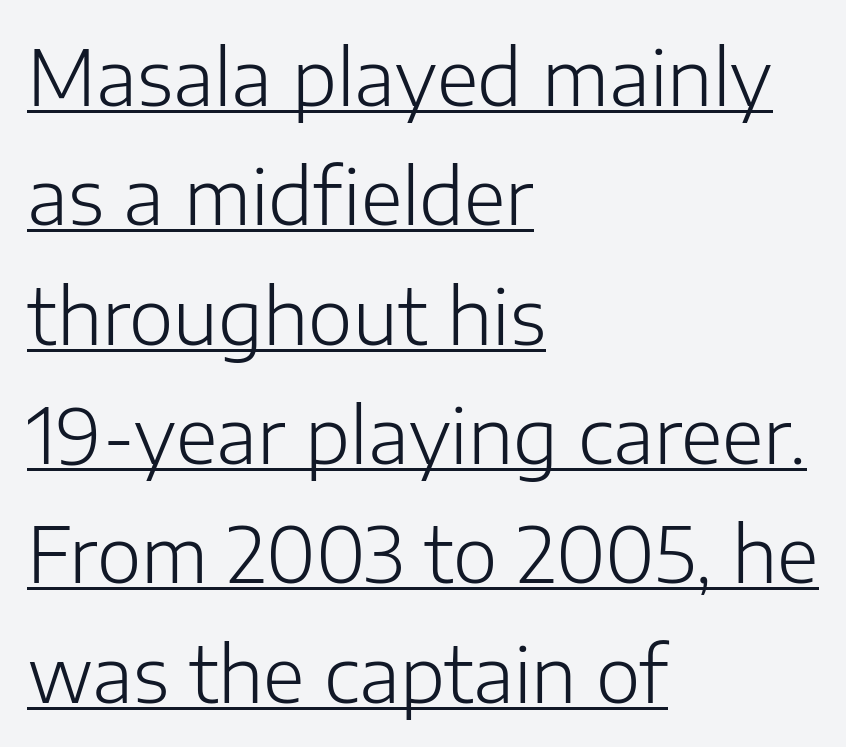
{"serif": "no", "italic": "no", "bold": "no", "weight": "light", "width": "normal", "stroke_contrast": "low", "x_height": "medium", "monospaced": "no", "underline": "yes", "align": "left", "line_spacing": "normal", "line_spacing_ratio": 1.57, "letter_spacing": "normal", "letter_spacing_em": 0.0, "glyph_px": 76}
